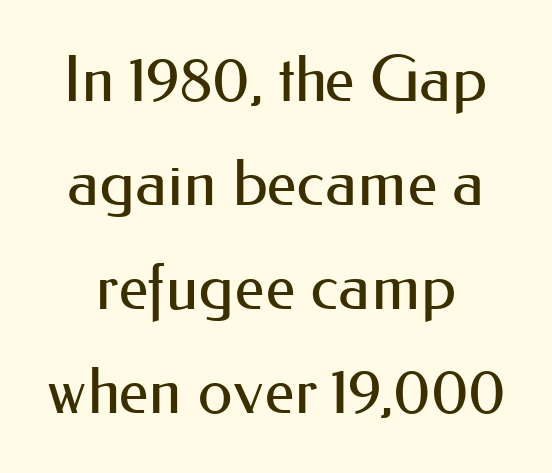
In terms of letterspacing, this is plain default setting. Compared with a typical body face, this is equally light or lighter still. The specimen reads as upright at a glance. The space between consecutive lines is moderate.
